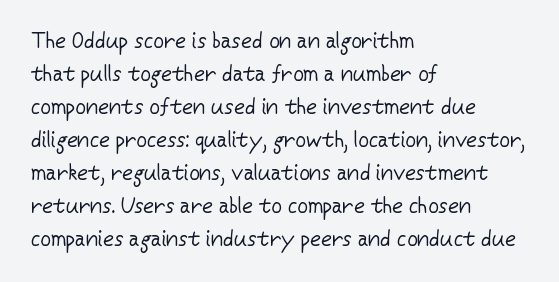
Q: Is the text bold? A: No.
Q: Is the text italic (slanted)? A: No, it is upright.
Q: Is the text underlined? A: No.
Q: How is the paragraph aligned? A: Left-aligned.
Q: Is the spacing between letters normal or unusually wide? A: Normal.
Q: Is the spacing between lines tight, normal or loose? A: Normal.
